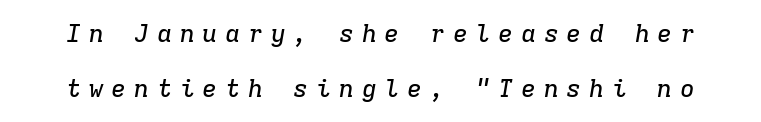
{"italic": "yes", "lean": "right", "slant_degrees": 9, "underline": "no", "line_spacing": "loose", "line_spacing_ratio": 2.19, "letter_spacing": "wide", "letter_spacing_em": 0.31, "glyph_px": 25}
